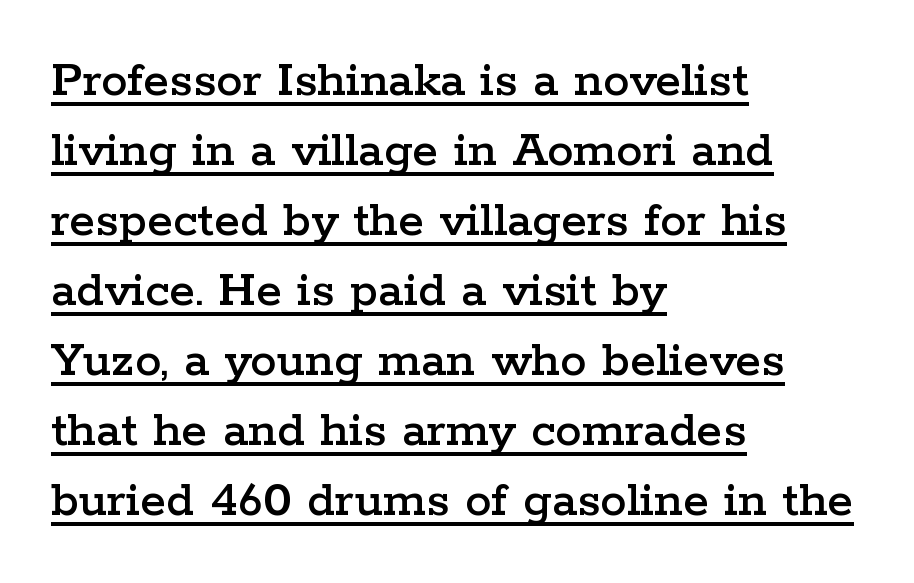
A typesetter would call this zero additional tracking. Successive baselines arrive at the customary interval. The typesetter chose a ragged-right arrangement here. Examine the stroke ends and you'll spot serifs.
